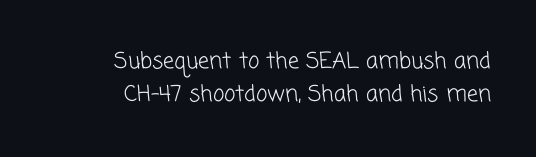
The image shows 22 px text type; set right-aligned, normal line spacing (1.49x), normal letter spacing, not underlined.
